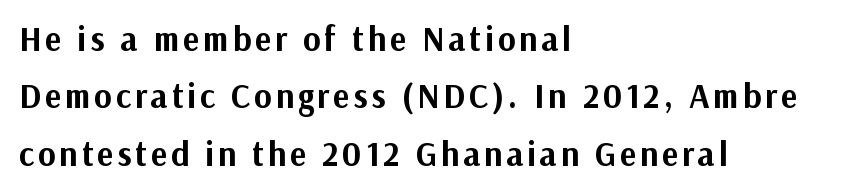
Any mark beneath the type? The region is blank. The lines are quadded left. Typesetter's note: full bold, strokes at maximum text heaviness. Character widths vary here, with narrow letters taking less room than wide ones. No feet cap the strokes, marking this as sans-serif type.
